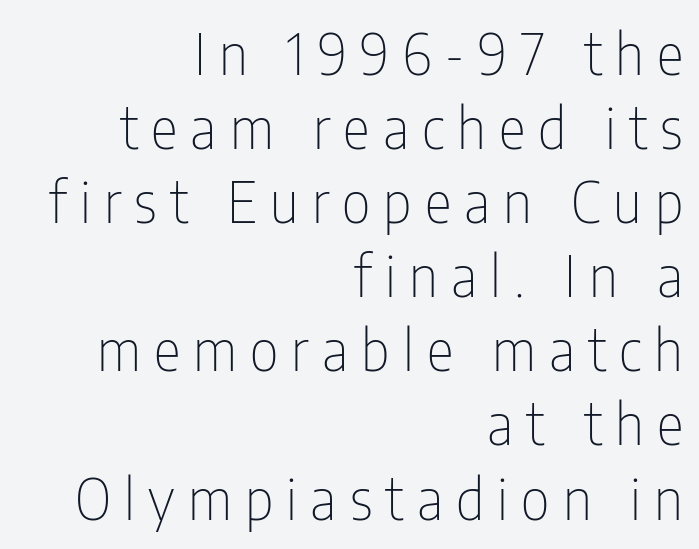
{"serif": "no", "italic": "no", "bold": "no", "weight": "thin", "width": "condensed", "stroke_contrast": "low", "x_height": "medium", "monospaced": "no", "underline": "no", "align": "right", "line_spacing": "normal", "line_spacing_ratio": 1.3, "letter_spacing": "wide", "letter_spacing_em": 0.23, "glyph_px": 57}
